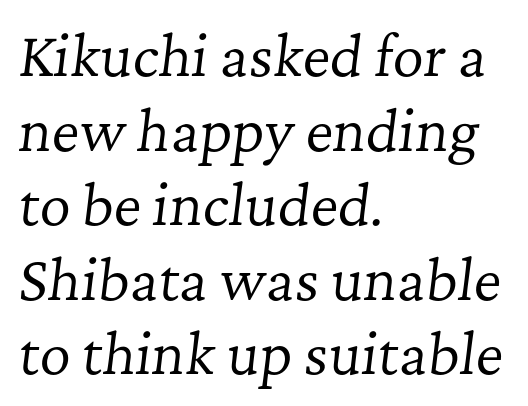
Q: Is the text bold? A: No.
Q: Is the text italic (slanted)? A: Yes, it leans right by about 7 degrees.
Q: Is the typeface a serif or a sans-serif typeface? A: Serif.
Q: Is the text underlined? A: No.
Q: How is the paragraph aligned? A: Left-aligned.
Q: Is the spacing between letters normal or unusually wide? A: Normal.
Q: Is the spacing between lines tight, normal or loose? A: Normal.
Q: Width (condensed, normal, or wide)? A: Normal.
Q: Stroke contrast? A: Low.
Q: x-height? A: Medium.
Q: Monospaced? A: No.
